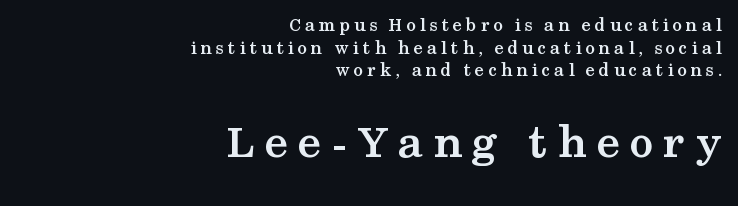
Q: Is the text bold? A: Yes.
Q: Is the text italic (slanted)? A: No, it is upright.
Q: Is the typeface a serif or a sans-serif typeface? A: Serif.
Q: Is the text underlined? A: No.
Q: How is the paragraph aligned? A: Right-aligned.
Q: Is the spacing between letters normal or unusually wide? A: Unusually wide.
Q: Which block of text is set in a larger size, the first (top) or the second (bottom)? A: The second (bottom) one.
Q: Width (condensed, normal, or wide)? A: Wide.
Q: Stroke contrast? A: Medium.
Q: x-height? A: Medium.
Q: Monospaced? A: No.
